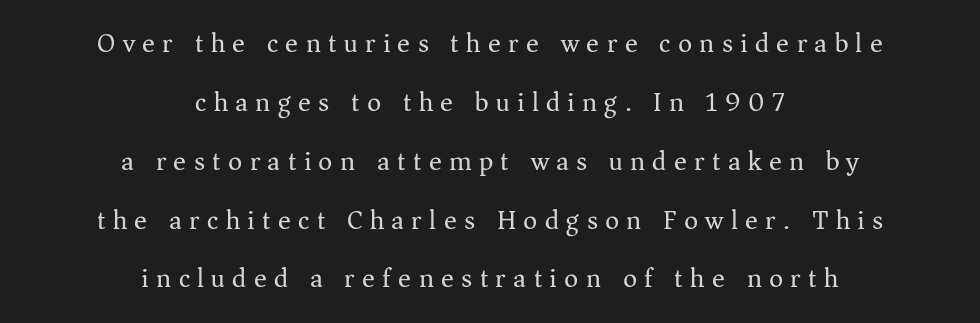
Q: Is the text bold? A: No.
Q: Is the text italic (slanted)? A: No, it is upright.
Q: Is the text underlined? A: No.
Q: How is the paragraph aligned? A: Centered.
Q: Is the spacing between letters normal or unusually wide? A: Unusually wide.
Q: Is the spacing between lines tight, normal or loose? A: Loose.
